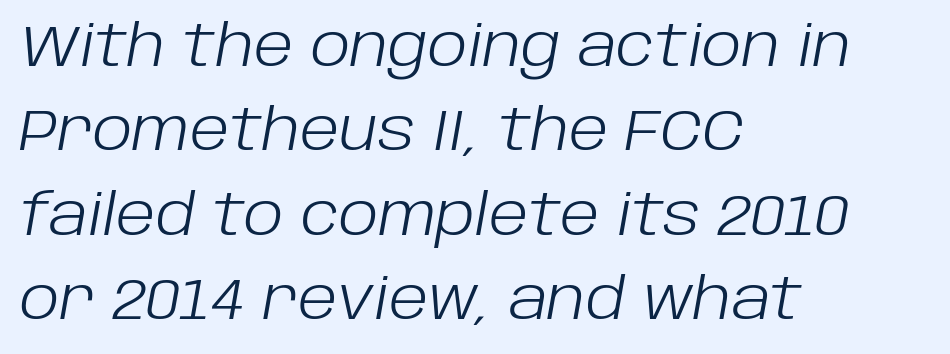
The image shows 57 px light type, italic (leaning right); set left-aligned, normal line spacing (1.48x), normal letter spacing, not underlined; low stroke contrast and a large x-height.
